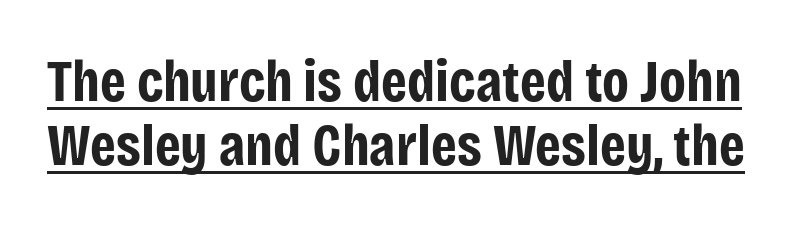
Vertical spacing — tight. Compared with an ordinary text face, these strokes are far heavier — a full bold. Students, observe the line beneath the letters — that is underlining. Think of a printed novel: that variable character pitch is what you see here. The typeface chosen for these lines omits serifs. Quick note: not italic, upright.
